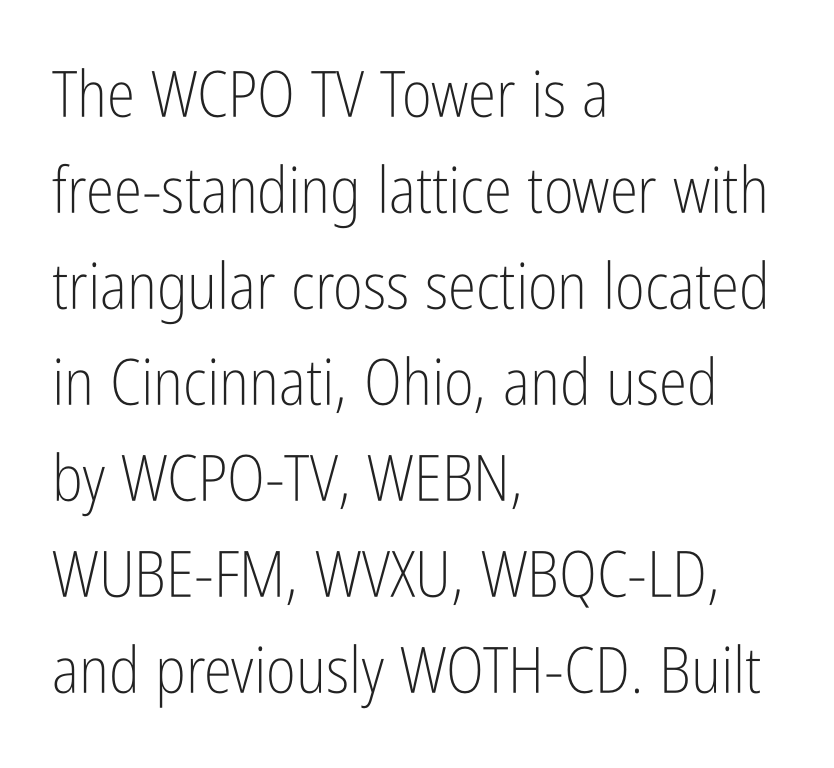
Q: Is the text bold? A: No.
Q: Is the text italic (slanted)? A: No, it is upright.
Q: Is the typeface a serif or a sans-serif typeface? A: Sans-serif.
Q: Is the text underlined? A: No.
Q: How is the paragraph aligned? A: Left-aligned.
Q: Is the spacing between letters normal or unusually wide? A: Normal.
Q: Is the spacing between lines tight, normal or loose? A: Normal.
Q: Width (condensed, normal, or wide)? A: Condensed.
Q: Stroke contrast? A: Low.
Q: x-height? A: Medium.
Q: Monospaced? A: No.
